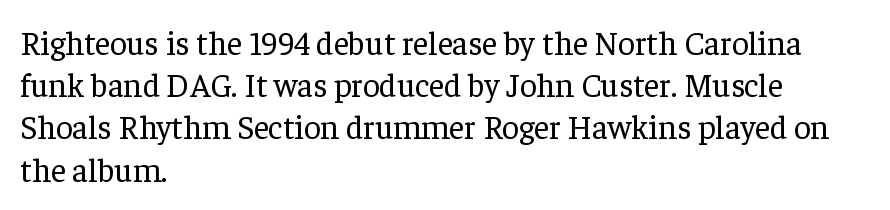
The rows are spaced the way most documents space them. Looks like regular typesetting: each glyph gets only the width it needs. A typesetter would label this face a serif. Is there any slant? The stems are plumb. Which margin do the lines hug? The left one — the right edge is uneven. Is this a heavy cut? Hardly; it is regular or lighter.
